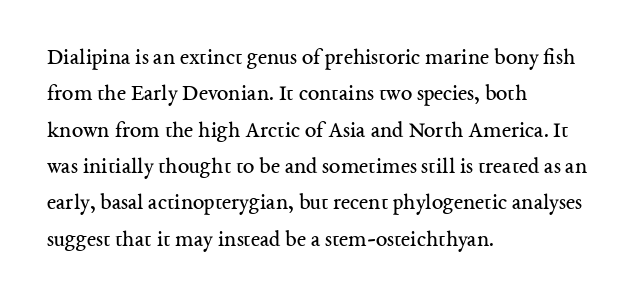
Compared with typical paragraphs, the rows here are spaced about the same. The letterforms sit at book weight or below. Ascenders rise straight up at ninety degrees. The lines are quadded left. Check the space under the baseline: it is left empty. Tracking value appears to be zero — textbook default spacing.
